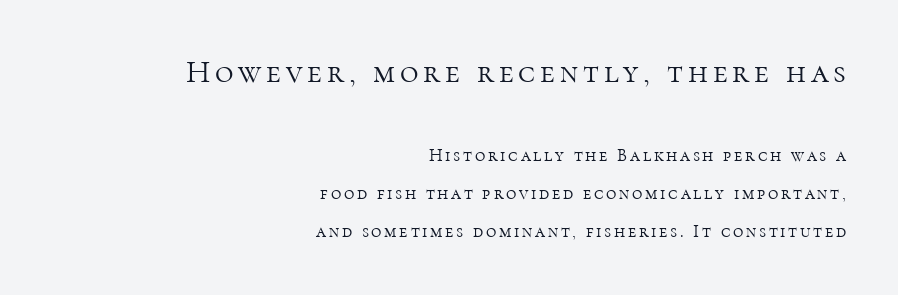
Q: Is the text bold? A: No.
Q: Is the text italic (slanted)? A: No, it is upright.
Q: Is the typeface a serif or a sans-serif typeface? A: Serif.
Q: Is the text underlined? A: No.
Q: How is the paragraph aligned? A: Right-aligned.
Q: Is the spacing between lines tight, normal or loose? A: Loose.
Q: Which block of text is set in a larger size, the first (top) or the second (bottom)? A: The first (top) one.
Q: Width (condensed, normal, or wide)? A: Normal.
Q: Stroke contrast? A: High.
Q: x-height? A: Medium.
Q: Monospaced? A: No.
